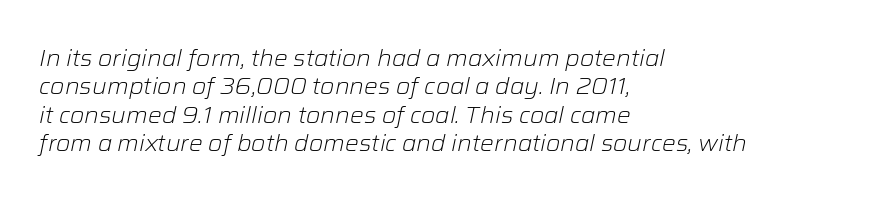
Q: Is the text bold? A: No.
Q: Is the text italic (slanted)? A: Yes, it leans right by about 12 degrees.
Q: Is the text underlined? A: No.
Q: How is the paragraph aligned? A: Left-aligned.
Q: Is the spacing between letters normal or unusually wide? A: Normal.
